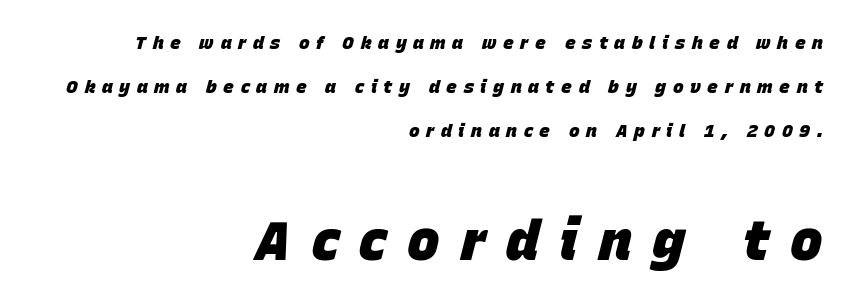
In terms of letterspacing, this is a distinctly airy, spread setting. Does the copy run flush right? Yes — the right margin is perfectly even. The more generous point size was reserved for the lower chunk. The specimen reads as italic at a glance.
